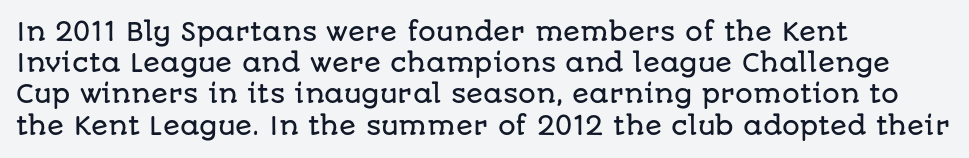
The image shows 25 px text type, upright; set left-aligned, normal line spacing (1.25x), normal letter spacing, not underlined.
